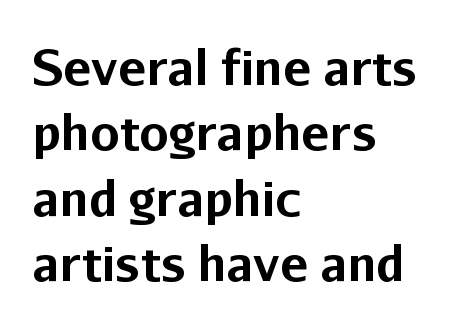
Each glyph is drawn with heavy, bold strokes. Normally led — the rows are evenly, conventionally spaced. Short and long lines alike share a common starting point at left. The foot of each line stays bare and open. These lines are composed in type without serifs. This sample uses an upright cut, with every glyph sitting square on the baseline.
